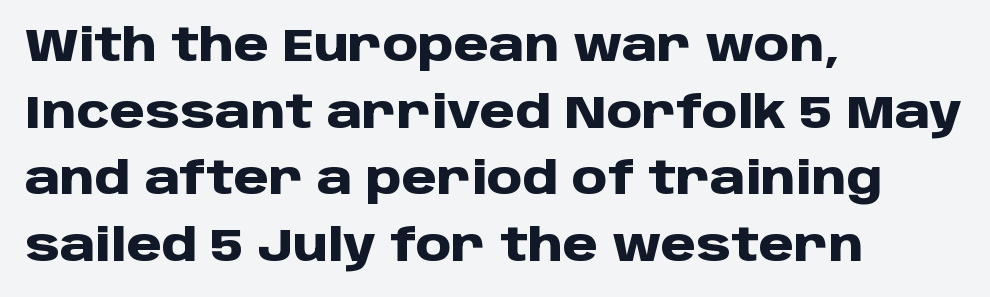
Q: Is the text bold? A: Yes.
Q: Is the text italic (slanted)? A: No, it is upright.
Q: Is the typeface a serif or a sans-serif typeface? A: Sans-serif.
Q: Is the text underlined? A: No.
Q: How is the paragraph aligned? A: Left-aligned.
Q: Is the spacing between letters normal or unusually wide? A: Normal.
Q: Is the spacing between lines tight, normal or loose? A: Normal.
Q: Width (condensed, normal, or wide)? A: Normal.
Q: Stroke contrast? A: Low.
Q: x-height? A: Large.
Q: Monospaced? A: No.
